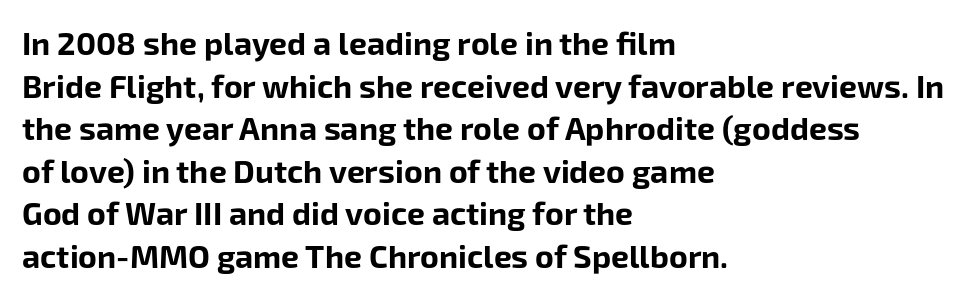
Notice how thick the strokes are: this is what a full bold looks like. Nope, no serifs anywhere on these letters. The typesetter chose a ragged-right arrangement here. Regarding leading, the lines here are spaced in the standard way. Students, note that the glyphs here touch the page at normal intervals.
